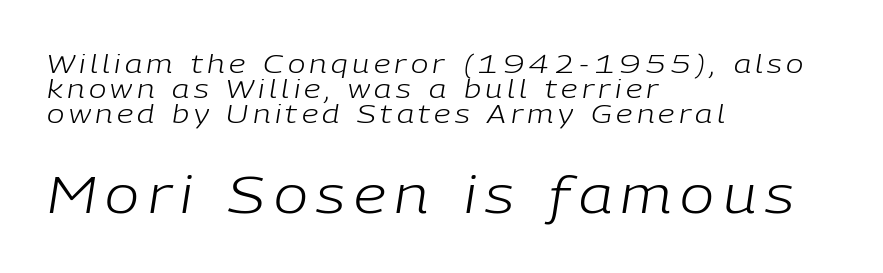
The foot of each line stays bare and open. Layout note: lines flush left. The typography opts for an oblique posture over an upright one. Does the leading feel generous? Not at all — it's pinched. Is this a fixed-width face? No — the glyphs have proportional, varying widths. Ink coverage per letter is moderate at most.
